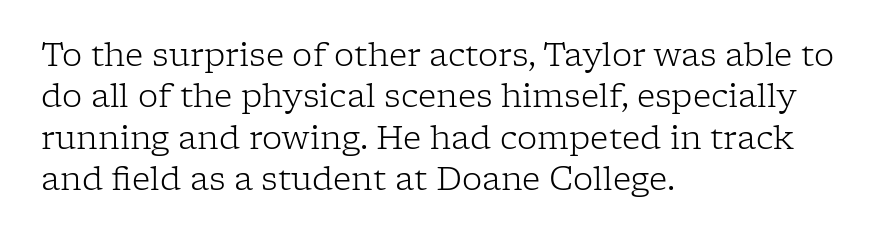
Q: Is the text bold? A: No.
Q: Is the text italic (slanted)? A: No, it is upright.
Q: Is the typeface a serif or a sans-serif typeface? A: Serif.
Q: Is the text underlined? A: No.
Q: How is the paragraph aligned? A: Left-aligned.
Q: Is the spacing between letters normal or unusually wide? A: Normal.
Q: Is the spacing between lines tight, normal or loose? A: Normal.
Q: Width (condensed, normal, or wide)? A: Normal.
Q: Stroke contrast? A: Low.
Q: x-height? A: Medium.
Q: Monospaced? A: No.
